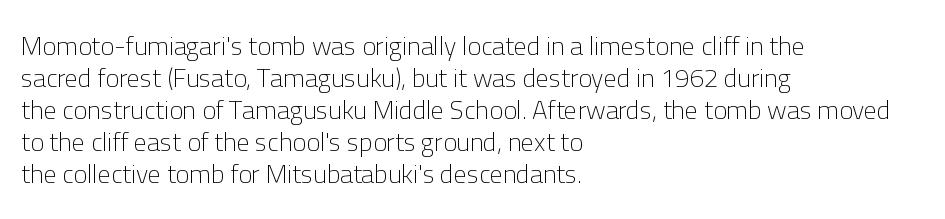
The passage shown is not underscored anywhere. Words appear dense and cohesive because spacing is normal. Alignment: flush left. Unlike italic type, these characters show no tilt at all.
